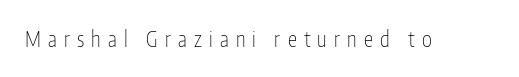
Q: Is the text bold? A: No.
Q: Is the text italic (slanted)? A: No, it is upright.
Q: Is the text underlined? A: No.
Q: Is the spacing between letters normal or unusually wide? A: Unusually wide.
